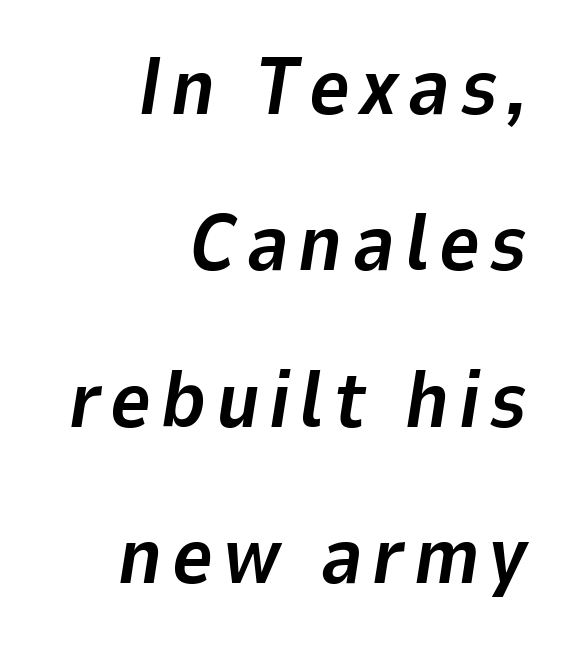
Q: Is the text bold? A: Yes.
Q: Is the text italic (slanted)? A: Yes, it leans right by about 9 degrees.
Q: Is the text underlined? A: No.
Q: How is the paragraph aligned? A: Right-aligned.
Q: Is the spacing between lines tight, normal or loose? A: Loose.
Q: Width (condensed, normal, or wide)? A: Normal.
Q: Stroke contrast? A: Low.
Q: x-height? A: Medium.
Q: Monospaced? A: No.
